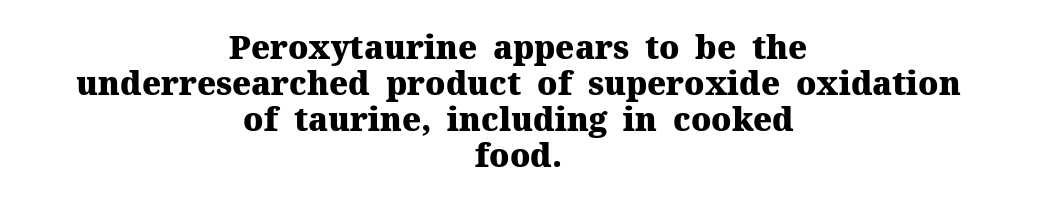
{"serif": "yes", "italic": "no", "bold": "yes", "weight": "heavy", "width": "normal", "stroke_contrast": "medium", "x_height": "medium", "monospaced": "no", "underline": "no", "align": "center", "line_spacing": "tight", "line_spacing_ratio": 1.12, "letter_spacing": "normal", "letter_spacing_em": 0.0, "glyph_px": 32}
